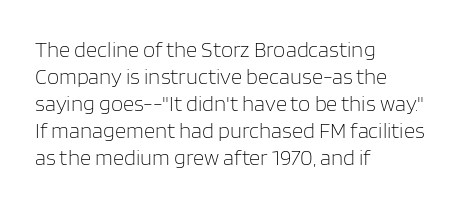
Q: Is the text bold? A: No.
Q: Is the text italic (slanted)? A: No, it is upright.
Q: Is the text underlined? A: No.
Q: How is the paragraph aligned? A: Left-aligned.
Q: Is the spacing between letters normal or unusually wide? A: Normal.
